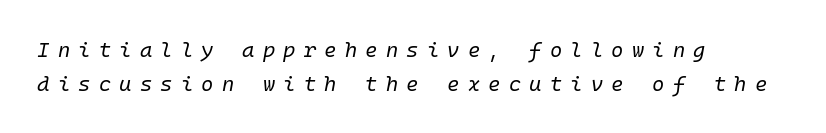
Beneath every word, the page is bare. An italicized treatment has been applied to the whole sample. The passage shown has open, widely tracked lettering throughout. The setting favours the left margin, as ordinary paragraphs usually do. Is the stroke heavy? The answer is a plain regular-or-lighter. The block of text has a typical density, with ordinary space between rows.
